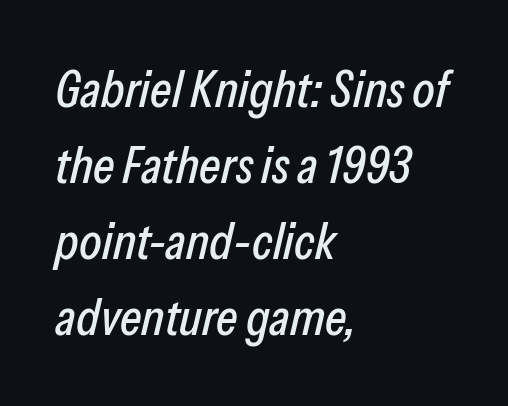
Q: Is the text italic (slanted)? A: Yes, it leans right by about 13 degrees.
Q: Is the text underlined? A: No.
Q: How is the paragraph aligned? A: Left-aligned.
Q: Is the spacing between letters normal or unusually wide? A: Normal.
Q: Is the spacing between lines tight, normal or loose? A: Normal.
Q: Width (condensed, normal, or wide)? A: Condensed.
Q: Stroke contrast? A: Low.
Q: x-height? A: Medium.
Q: Monospaced? A: No.
